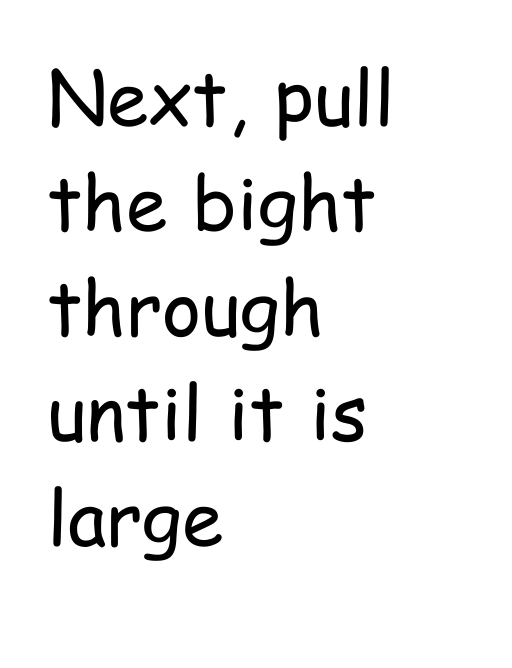
Lines of text with bare space underneath. Weight: in the light-to-regular range. Which margin do the lines hug? The left one — the right edge is uneven. The letters sit at their default tracking, neither squeezed nor spread. These lines are composed in type without serifs.
